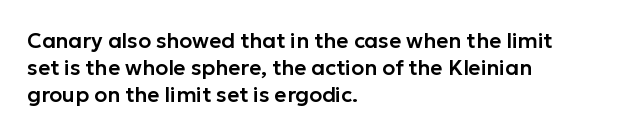
{"italic": "no", "underline": "no", "align": "left", "line_spacing": "normal", "line_spacing_ratio": 1.29, "letter_spacing": "normal", "letter_spacing_em": 0.0, "glyph_px": 21}
